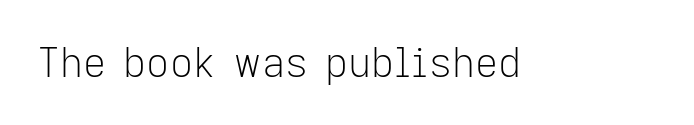
{"serif": "no", "italic": "no", "bold": "no", "weight": "light", "width": "normal", "stroke_contrast": "low", "x_height": "medium", "monospaced": "no", "underline": "no", "letter_spacing": "normal", "letter_spacing_em": 0.0, "glyph_px": 40}
